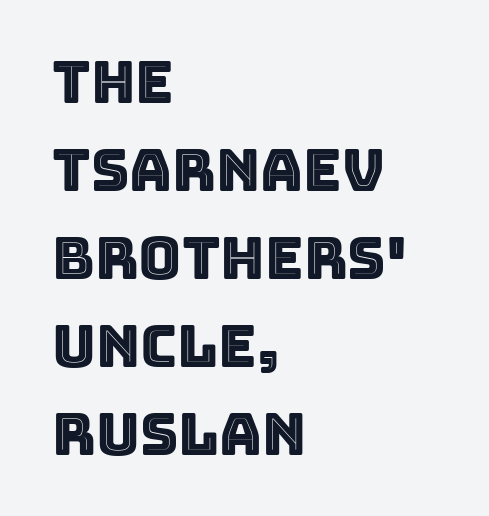
{"italic": "no", "width": "normal", "x_height": "large", "monospaced": "no", "underline": "no", "align": "left", "line_spacing": "normal", "line_spacing_ratio": 1.49, "letter_spacing": "normal", "letter_spacing_em": 0.0, "glyph_px": 59}
